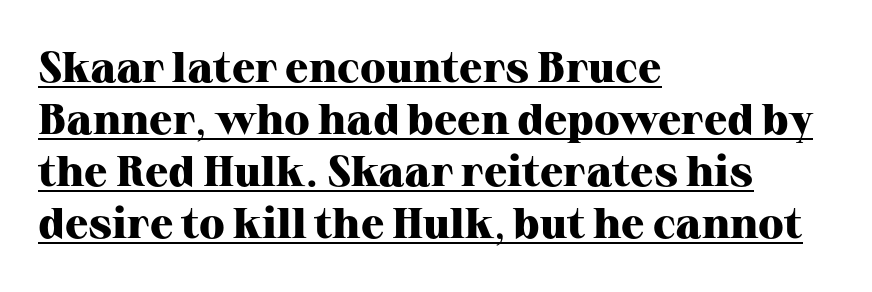
Q: Is the text bold? A: Yes.
Q: Is the text italic (slanted)? A: No, it is upright.
Q: Is the typeface a serif or a sans-serif typeface? A: Serif.
Q: Is the text underlined? A: Yes.
Q: How is the paragraph aligned? A: Left-aligned.
Q: Is the spacing between letters normal or unusually wide? A: Normal.
Q: Width (condensed, normal, or wide)? A: Normal.
Q: Stroke contrast? A: High.
Q: x-height? A: Medium.
Q: Monospaced? A: No.
